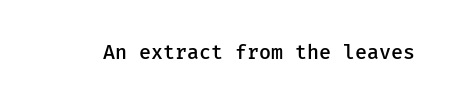
I'd describe the lettering as semibold — firm but not a full bold. The string is rendered with underlining switched off. If you drew a line through each stem, it would be perfectly vertical. Observe the ordinary spacing: letters are neighbours, not strangers.
